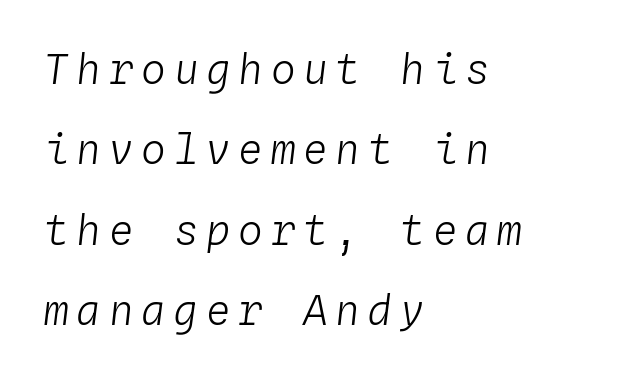
{"italic": "yes", "lean": "right", "slant_degrees": 4, "bold": "no", "weight": "light", "width": "normal", "stroke_contrast": "low", "x_height": "medium", "monospaced": "yes", "underline": "no", "align": "left", "line_spacing": "loose", "line_spacing_ratio": 1.96, "glyph_px": 41}
